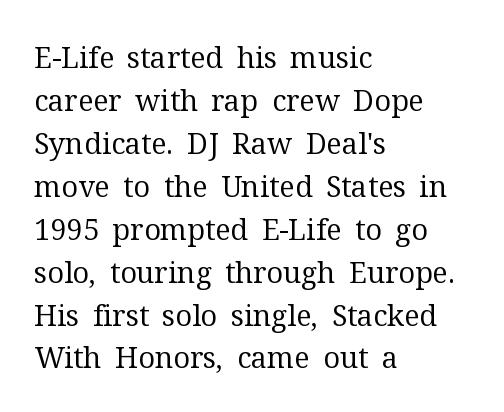
Tracking here is standard; glyphs follow each other at the usual distance. Italic: no, the glyphs are upright roman. Vertically, the passage feels balanced, rows spaced as you'd expect. The passage shown is not underscored anywhere. Unlike a clean sans, this face finishes its strokes with serifs. Proportional: the letters do not fall into vertical columns.
